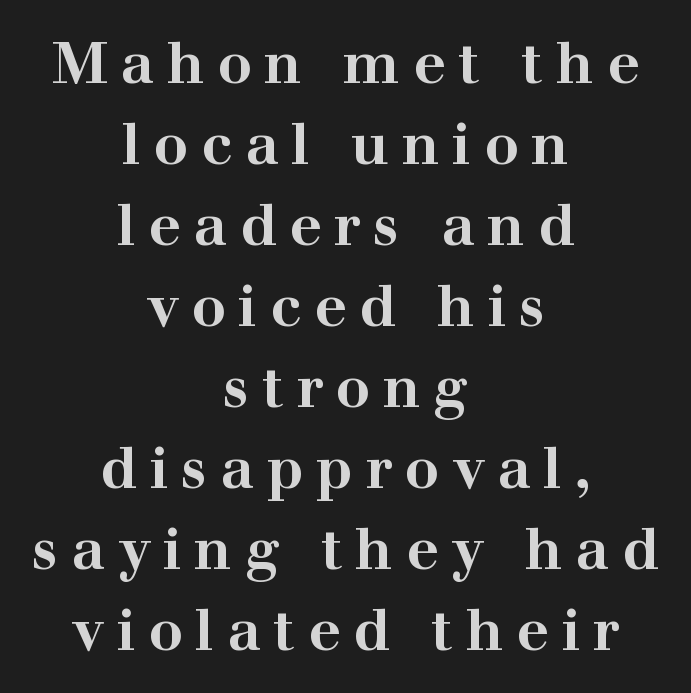
As a designer I'd log this as weight 700, bold. Nobody drew a line under any word here. This sample has the flowing, uneven cadence of proportional lettering. In terms of posture, this sample is upright.
